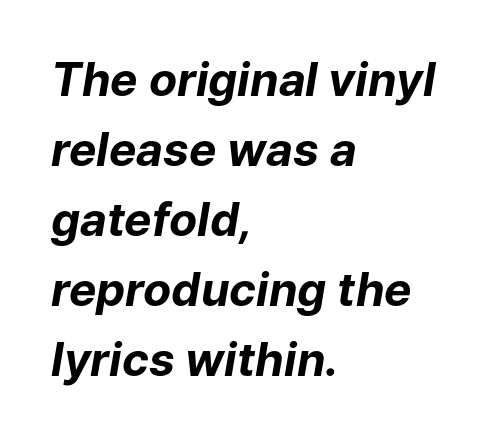
Caption: bold face, heavy strokes. The face used here has a pronounced slope to its letters. The gap between lines stays unmarked. Character widths vary here, with narrow letters taking less room than wide ones.
